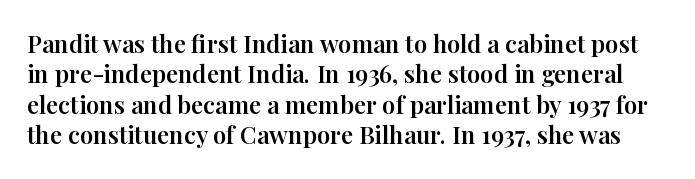
{"italic": "no", "underline": "no", "line_spacing": "normal", "line_spacing_ratio": 1.27, "letter_spacing": "normal", "letter_spacing_em": 0.0, "glyph_px": 24}
